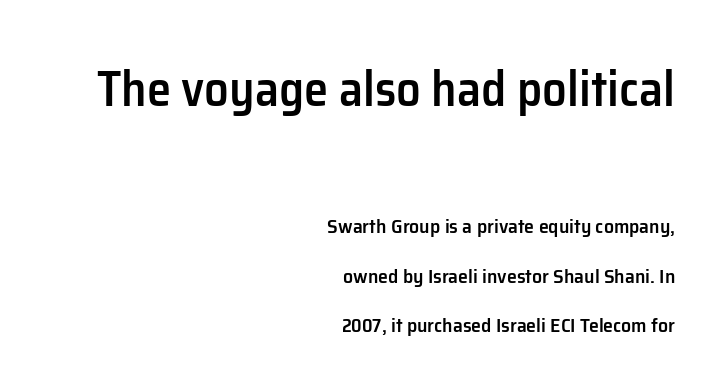
The image shows 49 px semibold sans-serif type, upright; set right-aligned, loose line spacing (2.47x), normal letter spacing, not underlined; the first (top) block is 2.45x larger; low stroke contrast and a medium x-height.
